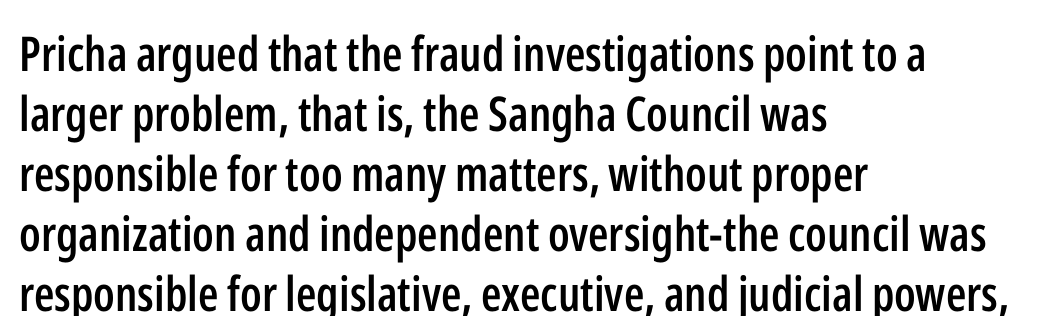
{"serif": "no", "italic": "no", "bold": "semi", "weight": "semibold", "width": "condensed", "stroke_contrast": "low", "x_height": "medium", "monospaced": "no", "underline": "no", "align": "left", "line_spacing": "normal", "line_spacing_ratio": 1.25, "letter_spacing": "normal", "letter_spacing_em": 0.0, "glyph_px": 48}
